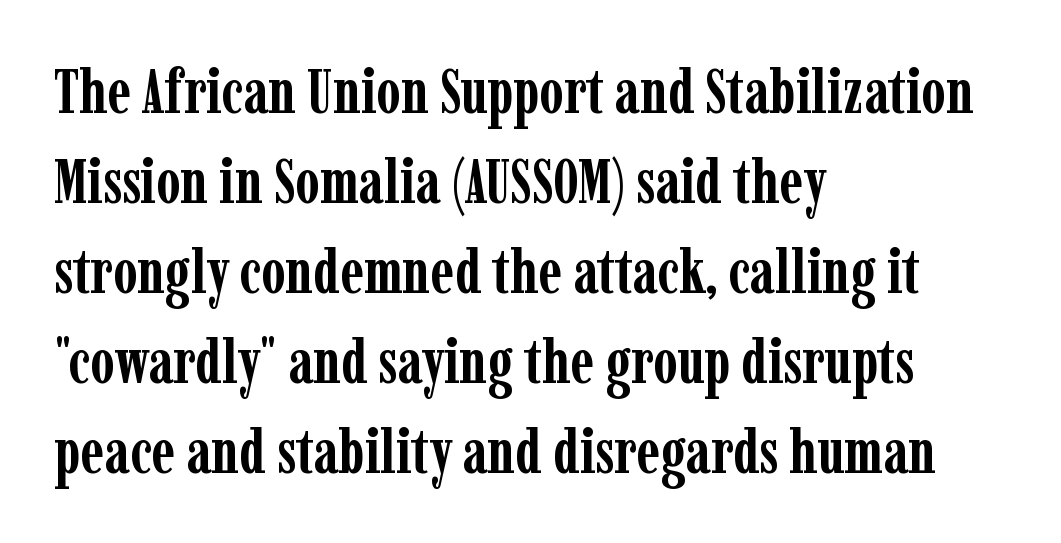
Quick note: interline space is typical. Do the letters lean? They stand straight. Tracking value appears to be zero — textbook default spacing. All the whitespace from short lines collects on the right. The glyphs in this specimen are seriffed.
